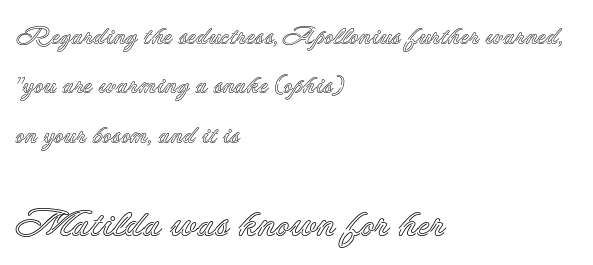
{"width": "normal", "x_height": "small", "monospaced": "no", "underline": "no", "align": "left", "line_spacing": "loose", "line_spacing_ratio": 1.9, "letter_spacing": "normal", "letter_spacing_em": 0.0, "larger_block": "second", "size_ratio": 1.5, "glyph_px": 39}
